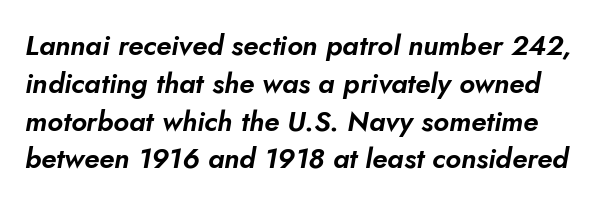
The image shows 28 px text type, italic (leaning right); set normal line spacing (1.35x), normal letter spacing, not underlined; low stroke contrast and a small x-height.
